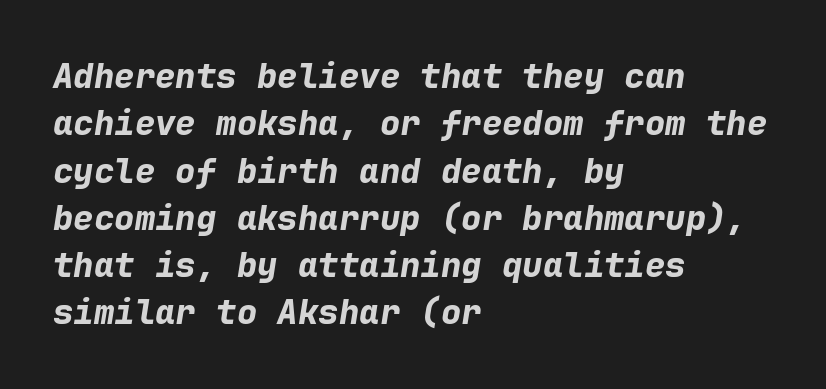
The image shows 34 px bold type, italic (leaning right), monospaced; set left-aligned, normal line spacing (1.39x), normal letter spacing, not underlined; low stroke contrast and a medium x-height.
